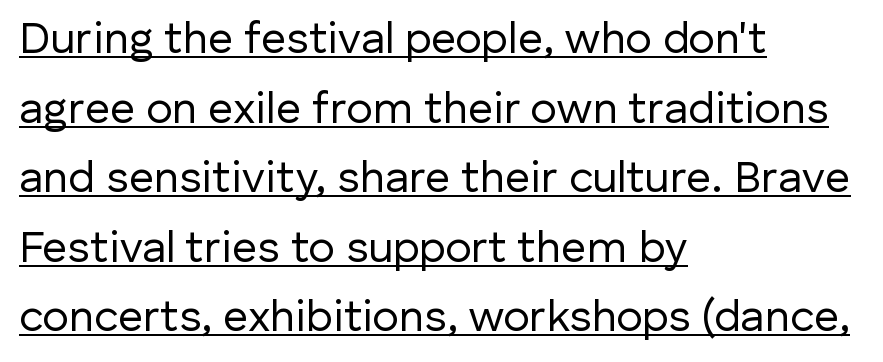
The image shows 44 px regular-weight sans-serif type, upright; set left-aligned, normal line spacing (1.58x), normal letter spacing, underlined; low stroke contrast and a medium x-height.
